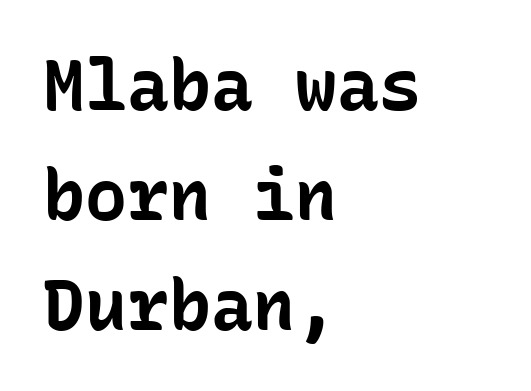
{"serif": "no", "italic": "no", "bold": "yes", "weight": "bold", "width": "normal", "stroke_contrast": "low", "x_height": "medium", "monospaced": "yes", "underline": "no", "align": "left", "line_spacing": "normal", "line_spacing_ratio": 1.57, "letter_spacing": "normal", "letter_spacing_em": 0.0, "glyph_px": 70}
